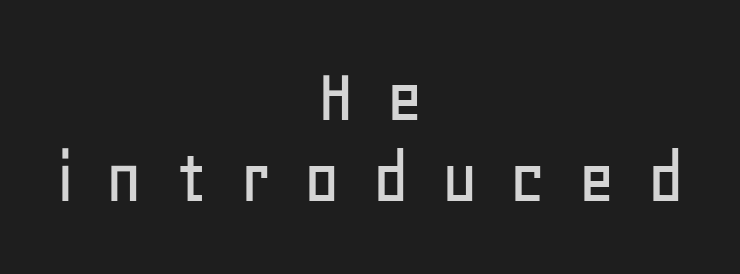
{"serif": "no", "italic": "no", "width": "normal", "stroke_contrast": "low", "x_height": "large", "monospaced": "no", "underline": "no", "align": "center", "line_spacing": "tight", "line_spacing_ratio": 1.01, "letter_spacing": "wide", "letter_spacing_em": 0.39, "glyph_px": 80}
